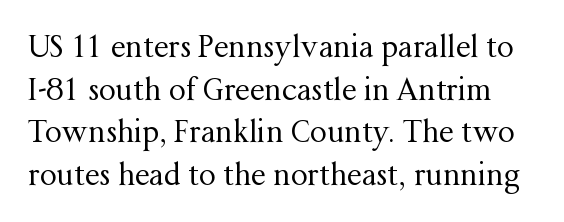
The image shows 30 px regular-weight serif type, upright; set normal line spacing (1.42x), normal letter spacing, not underlined; medium stroke contrast and a medium x-height.
